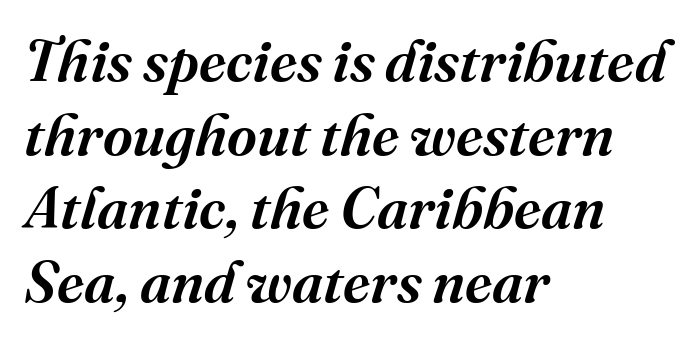
The characters display serif detailing at their extremities. You could call the tracking neutral — neither tight nor loose. Emphasis-style slanted type is in use. Weight: semibold (demi).
